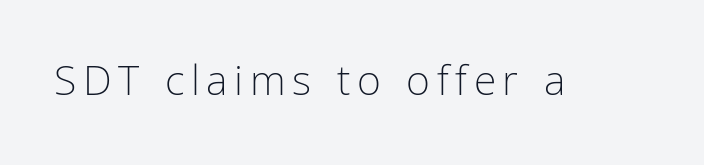
Q: Is the text bold? A: No.
Q: Is the text italic (slanted)? A: No, it is upright.
Q: Is the typeface a serif or a sans-serif typeface? A: Sans-serif.
Q: Is the text underlined? A: No.
Q: Width (condensed, normal, or wide)? A: Condensed.
Q: Stroke contrast? A: Low.
Q: x-height? A: Medium.
Q: Monospaced? A: No.
